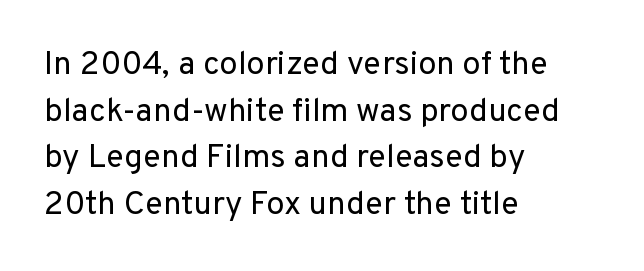
{"serif": "no", "italic": "no", "bold": "no", "weight": "regular", "width": "normal", "stroke_contrast": "low", "x_height": "medium", "monospaced": "no", "underline": "no", "align": "left", "line_spacing": "normal", "line_spacing_ratio": 1.41, "letter_spacing": "normal", "letter_spacing_em": 0.0, "glyph_px": 33}
